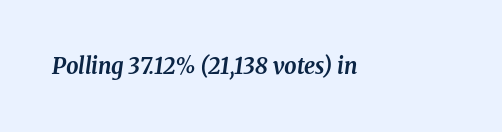
{"italic": "yes", "lean": "right", "slant_degrees": 8, "bold": "yes", "underline": "no", "letter_spacing": "normal", "letter_spacing_em": 0.0, "glyph_px": 22}
